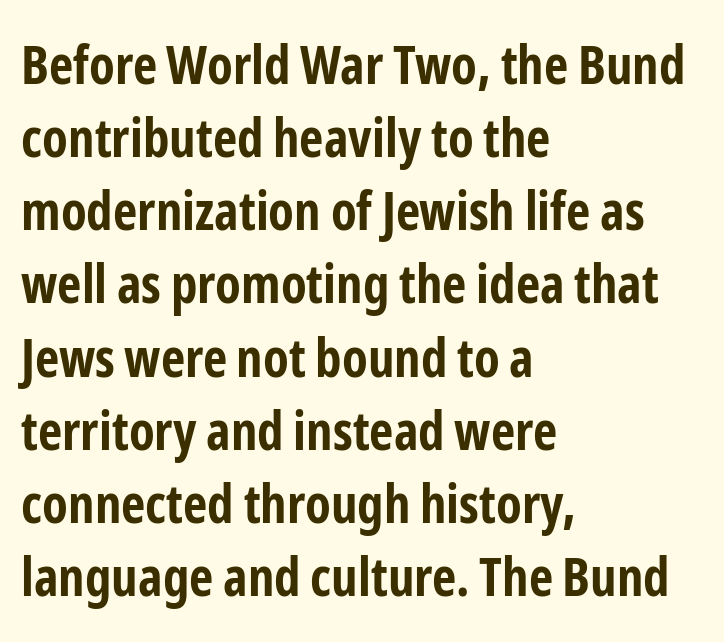
Q: Is the text bold? A: Yes.
Q: Is the text italic (slanted)? A: No, it is upright.
Q: Is the typeface a serif or a sans-serif typeface? A: Sans-serif.
Q: Is the text underlined? A: No.
Q: How is the paragraph aligned? A: Left-aligned.
Q: Is the spacing between letters normal or unusually wide? A: Normal.
Q: Is the spacing between lines tight, normal or loose? A: Normal.
Q: Width (condensed, normal, or wide)? A: Condensed.
Q: Stroke contrast? A: Low.
Q: x-height? A: Medium.
Q: Monospaced? A: No.
